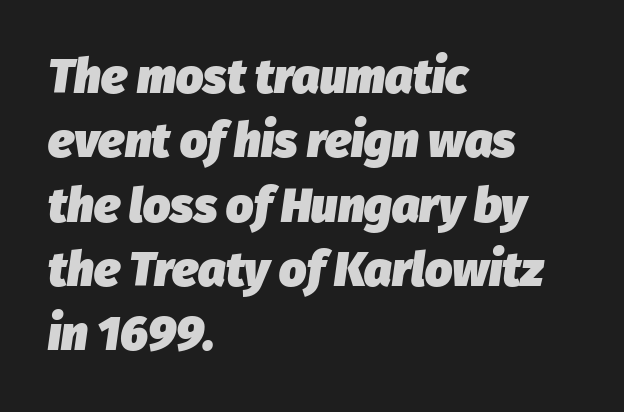
Q: Is the text bold? A: Yes.
Q: Is the text italic (slanted)? A: Yes, it leans right by about 8 degrees.
Q: Is the text underlined? A: No.
Q: How is the paragraph aligned? A: Left-aligned.
Q: Is the spacing between letters normal or unusually wide? A: Normal.
Q: Is the spacing between lines tight, normal or loose? A: Normal.
Q: Width (condensed, normal, or wide)? A: Normal.
Q: Stroke contrast? A: Low.
Q: x-height? A: Medium.
Q: Monospaced? A: No.
